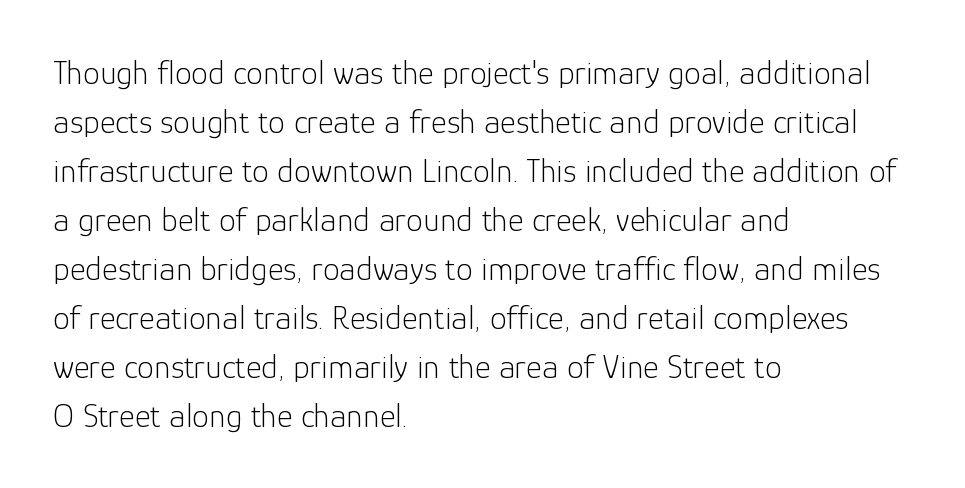
The image shows 34 px light sans-serif type, upright; set left-aligned, normal line spacing (1.44x), normal letter spacing, not underlined; low stroke contrast and a medium x-height.
